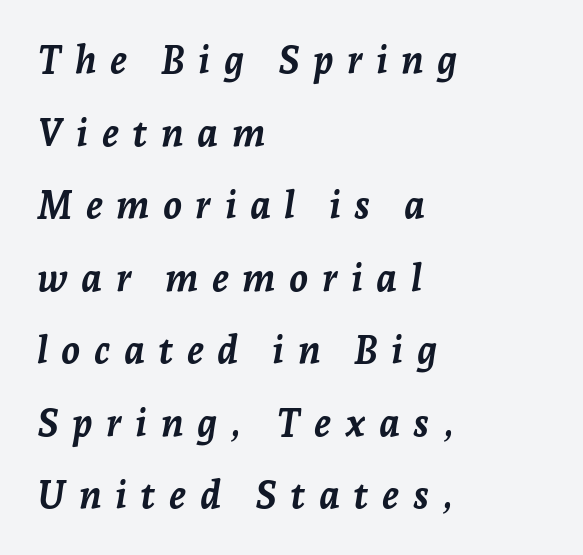
Lines of text with bare space underneath. The passage shown stacks its lines with a broad gap. These lines are rendered in a variable-pitch font. Slant detected: the letters are inclined. Display-style spreading of the glyphs; the letterfit is very open.
